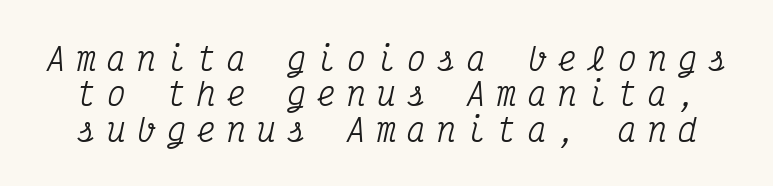
{"serif": "yes", "italic": "yes", "lean": "right", "slant_degrees": 12, "width": "condensed", "stroke_contrast": "medium", "x_height": "medium", "monospaced": "yes", "underline": "no", "line_spacing": "tight", "line_spacing_ratio": 1.14, "letter_spacing": "wide", "letter_spacing_em": 0.37, "glyph_px": 31}
